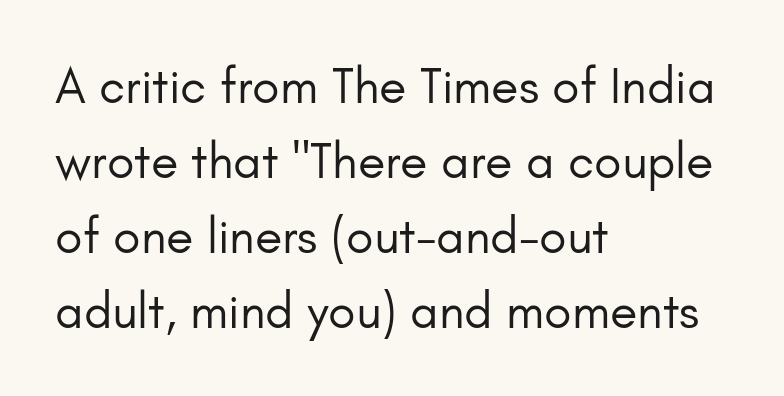
The image shows 50 px regular-weight sans-serif type, upright; set left-aligned, normal line spacing (1.5x), normal letter spacing, not underlined; low stroke contrast and a small x-height.
